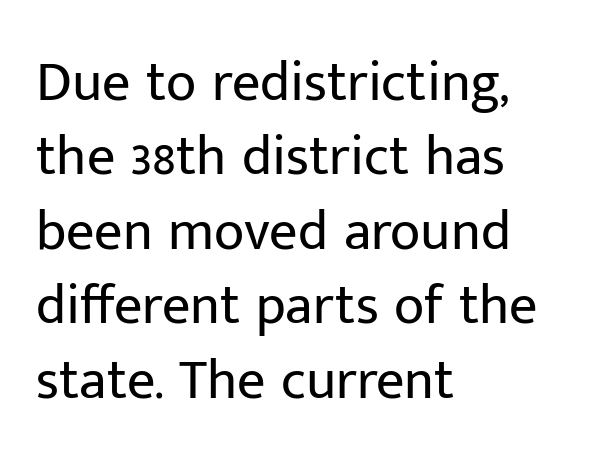
{"serif": "no", "italic": "no", "bold": "no", "weight": "regular", "width": "normal", "stroke_contrast": "low", "x_height": "medium", "monospaced": "no", "underline": "no", "align": "left", "line_spacing": "normal", "line_spacing_ratio": 1.33, "letter_spacing": "normal", "letter_spacing_em": 0.0, "glyph_px": 56}
